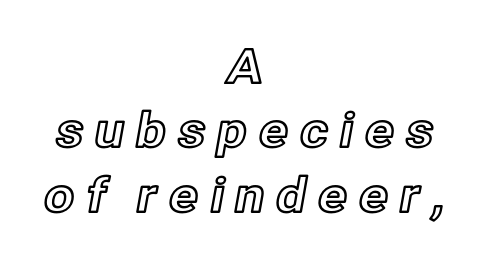
The image shows 48 px text type; set centered, normal line spacing (1.34x), unusually wide letter spacing (+0.21 em), not underlined; a medium x-height.
